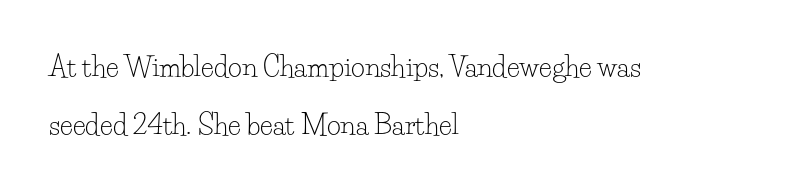
{"italic": "no", "bold": "no", "underline": "no", "align": "left", "line_spacing": "loose", "line_spacing_ratio": 2.16, "letter_spacing": "normal", "letter_spacing_em": 0.0, "glyph_px": 27}
